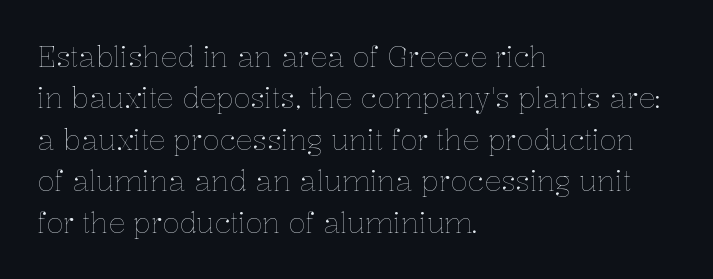
This is roman type, the default non-slanted kind. Where is the straight margin? On the left. The passage shown is typed in a proportional face where columns would drift. This sample uses plain, unmodified letter spacing. No chunkiness to these letters — they're not bold.
